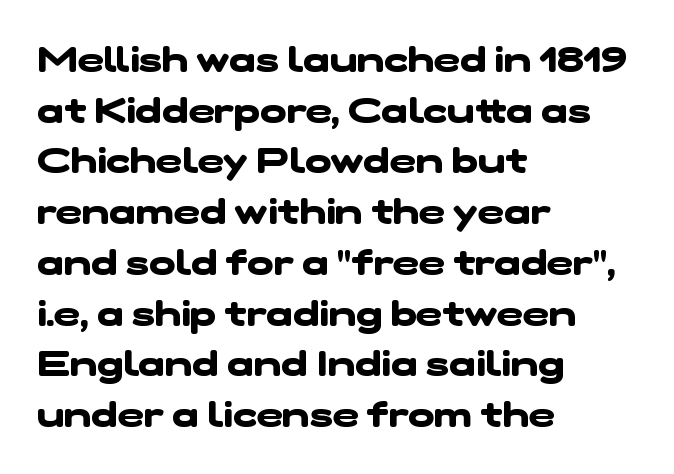
Q: Is the text bold? A: Yes.
Q: Is the typeface a serif or a sans-serif typeface? A: Sans-serif.
Q: Is the text underlined? A: No.
Q: How is the paragraph aligned? A: Left-aligned.
Q: Is the spacing between letters normal or unusually wide? A: Normal.
Q: Is the spacing between lines tight, normal or loose? A: Normal.
Q: Width (condensed, normal, or wide)? A: Wide.
Q: Stroke contrast? A: Low.
Q: x-height? A: Medium.
Q: Monospaced? A: No.
